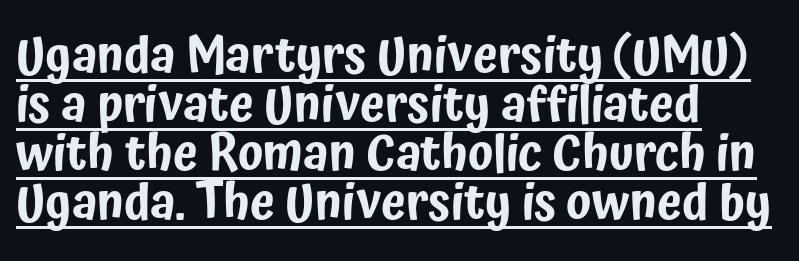
The image shows 50 px condensed sans-serif type, upright; set left-aligned, tight line spacing (0.98x), normal letter spacing, underlined; low stroke contrast and a medium x-height.
